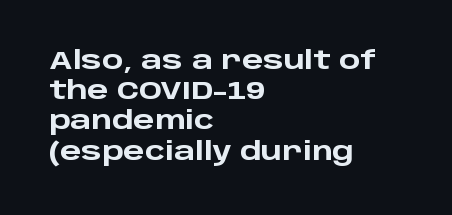
The image shows 25 px bold type, upright; set left-aligned, line spacing 1.21x, normal letter spacing, not underlined.
